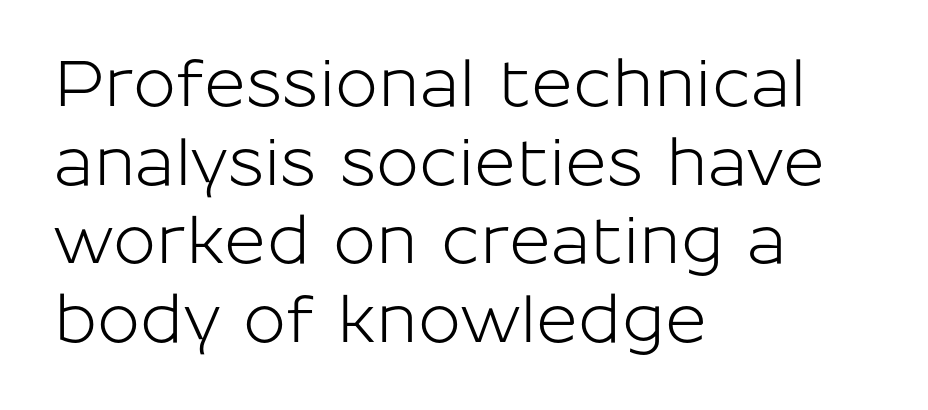
The text block is weighted toward the left margin, trailing off unevenly rightward. Note: no serifs on the glyphs. A typesetter would call this zero additional tracking. Just letters on the line, the space beneath them empty.
